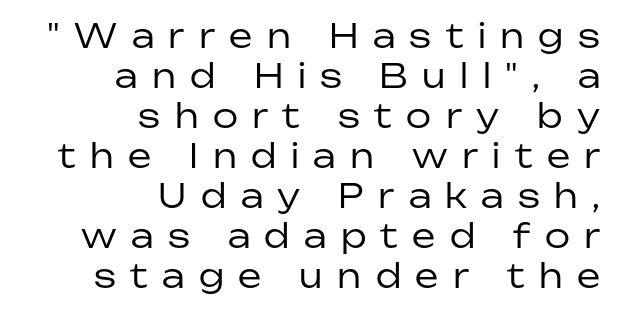
Q: Is the text bold? A: No.
Q: Is the text italic (slanted)? A: No, it is upright.
Q: Is the typeface a serif or a sans-serif typeface? A: Sans-serif.
Q: Is the text underlined? A: No.
Q: How is the paragraph aligned? A: Right-aligned.
Q: Is the spacing between letters normal or unusually wide? A: Unusually wide.
Q: Width (condensed, normal, or wide)? A: Normal.
Q: Stroke contrast? A: Low.
Q: x-height? A: Medium.
Q: Monospaced? A: No.
